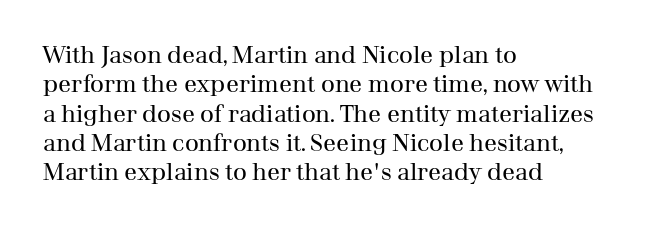
The image shows 24 px text type, upright; set left-aligned, line spacing 1.22x, normal letter spacing, not underlined.
